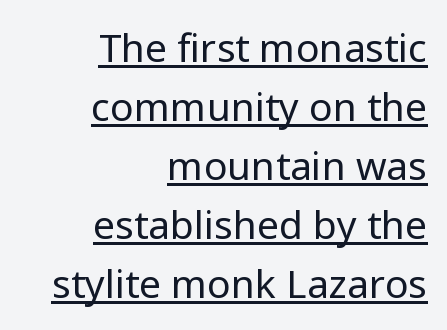
Q: Is the text bold? A: No.
Q: Is the text italic (slanted)? A: No, it is upright.
Q: Is the typeface a serif or a sans-serif typeface? A: Sans-serif.
Q: Is the text underlined? A: Yes.
Q: How is the paragraph aligned? A: Right-aligned.
Q: Is the spacing between letters normal or unusually wide? A: Normal.
Q: Is the spacing between lines tight, normal or loose? A: Normal.
Q: Width (condensed, normal, or wide)? A: Normal.
Q: Stroke contrast? A: Low.
Q: x-height? A: Medium.
Q: Monospaced? A: No.
